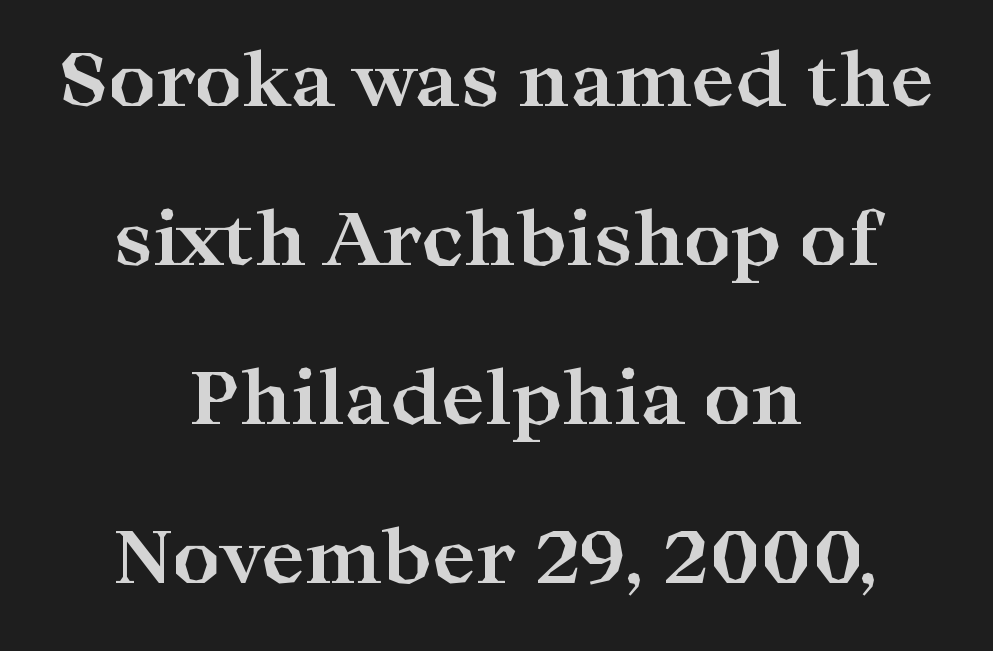
{"serif": "yes", "italic": "no", "bold": "yes", "weight": "bold", "width": "wide", "stroke_contrast": "high", "x_height": "medium", "monospaced": "no", "underline": "no", "align": "center", "line_spacing": "loose", "line_spacing_ratio": 2.15, "letter_spacing": "normal", "letter_spacing_em": 0.0, "glyph_px": 74}
